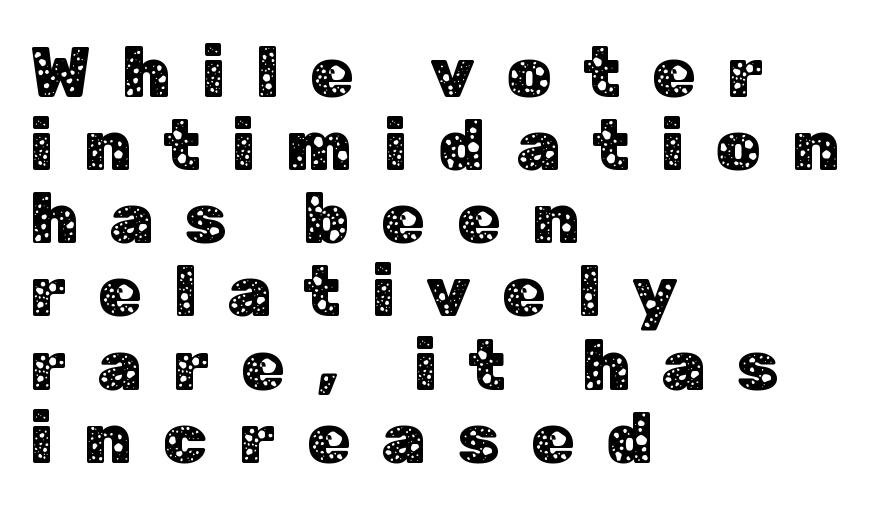
Q: Is the text italic (slanted)? A: No, it is upright.
Q: Is the typeface a serif or a sans-serif typeface? A: Sans-serif.
Q: Is the text underlined? A: No.
Q: How is the paragraph aligned? A: Left-aligned.
Q: Is the spacing between letters normal or unusually wide? A: Unusually wide.
Q: Is the spacing between lines tight, normal or loose? A: Tight.
Q: Width (condensed, normal, or wide)? A: Normal.
Q: Stroke contrast? A: Low.
Q: x-height? A: Medium.
Q: Monospaced? A: No.
